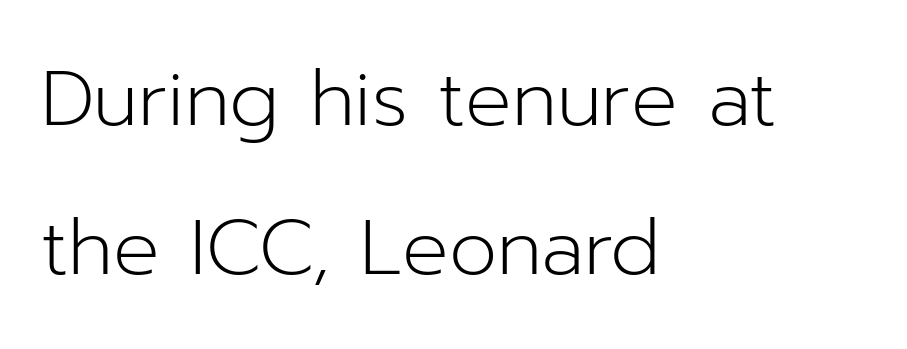
The image shows 77 px light sans-serif type, upright; set left-aligned, loose line spacing (1.94x), normal letter spacing, not underlined; low stroke contrast and a medium x-height.
